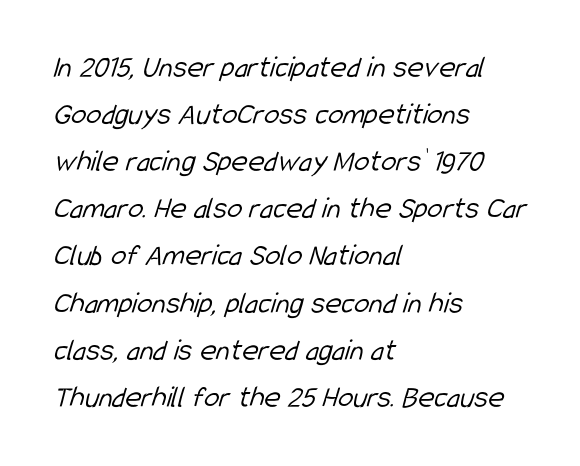
{"serif": "no", "bold": "no", "weight": "light", "width": "condensed", "stroke_contrast": "low", "x_height": "medium", "monospaced": "no", "underline": "no", "align": "left", "line_spacing": "normal", "line_spacing_ratio": 1.52, "letter_spacing": "normal", "letter_spacing_em": 0.0, "glyph_px": 31}
